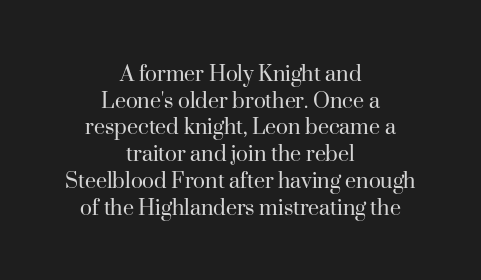
Check the space under the baseline: it is left empty. The strokes are not fattened; the text isn't bold. Compared with a flush-left layout, this one balances lines on the center instead. The passage shown stacks its lines with hardly any gap. How are the letters spaced? Ordinarily, with no added tracking. Nope, not italic — everything's standing straight.
